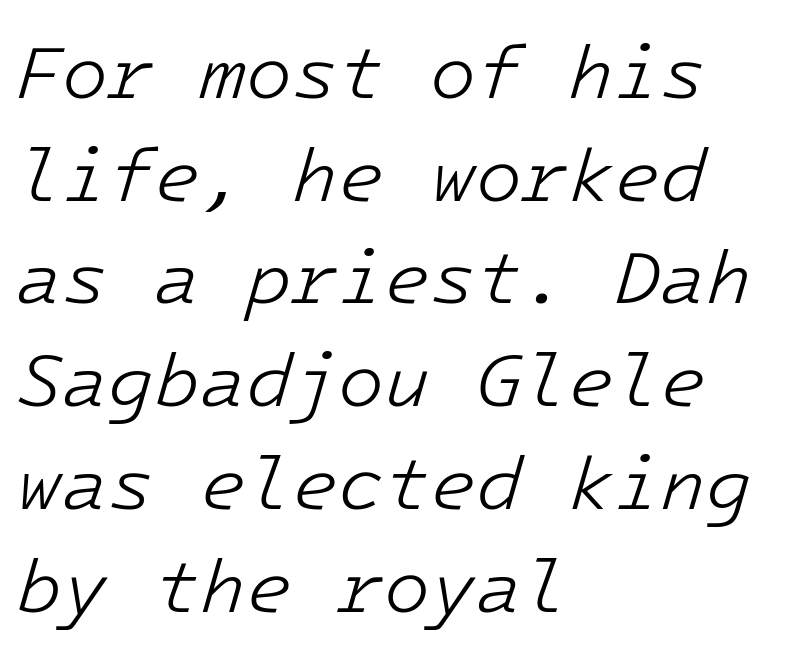
The designer left line spacing at the default. The whole block is typeset with a tilt. Caption: standard tracking, unaltered. The baseline area is clear. Weight: regular or lighter.
